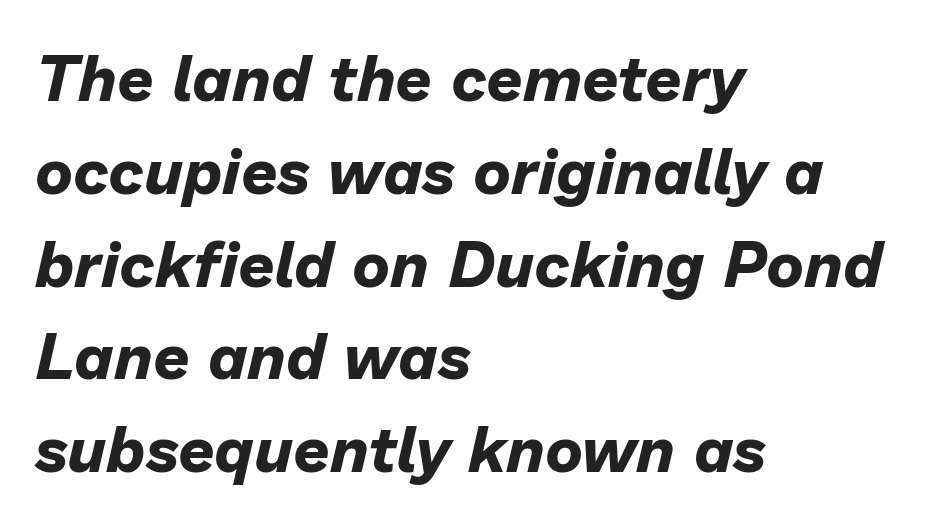
Plain, unruled lines of type. Compared with a centered layout, this one pins lines to the left instead. Whoever set this chose a conventional vertical rhythm. Heavy, bold letterforms. Notice how the stems are inclined rather than vertical — that's the hallmark of italics.
